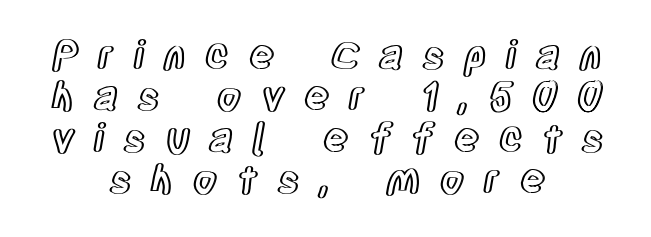
{"width": "condensed", "x_height": "large", "monospaced": "no", "underline": "no", "align": "center", "line_spacing": "tight", "line_spacing_ratio": 1.06, "letter_spacing": "wide", "letter_spacing_em": 0.5, "glyph_px": 39}
